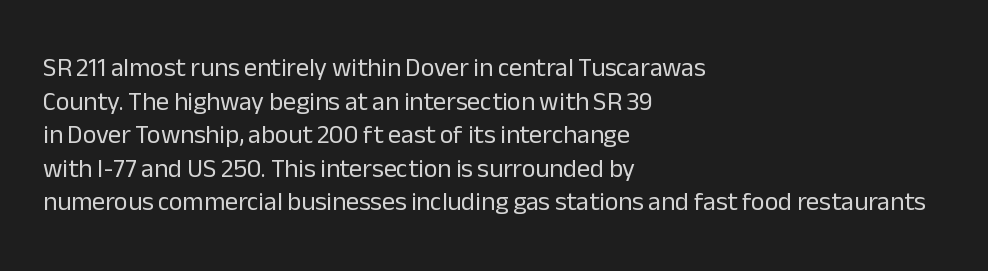
Interline gaps are of average width in this sample. In terms of posture, this sample is upright. Teacher's note: observe the even left margin — that is flush-left alignment. The cut favours lightness, reaching ordinary text weight at its darkest.
